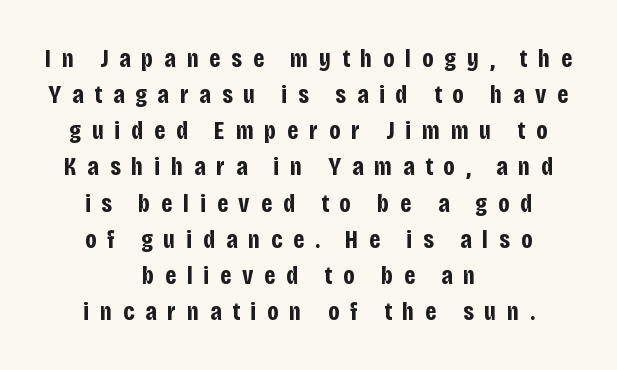
The image shows 26 px bold type, upright; set centered, normal line spacing (1.39x), unusually wide letter spacing (+0.41 em), not underlined.
